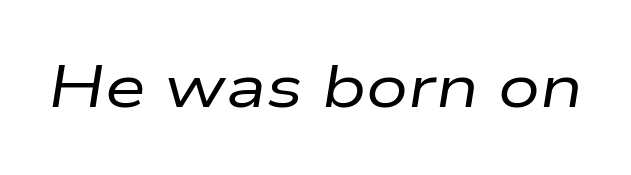
The image shows 59 px regular-weight, wide type, italic (leaning right); set normal letter spacing, not underlined; low stroke contrast and a medium x-height.
